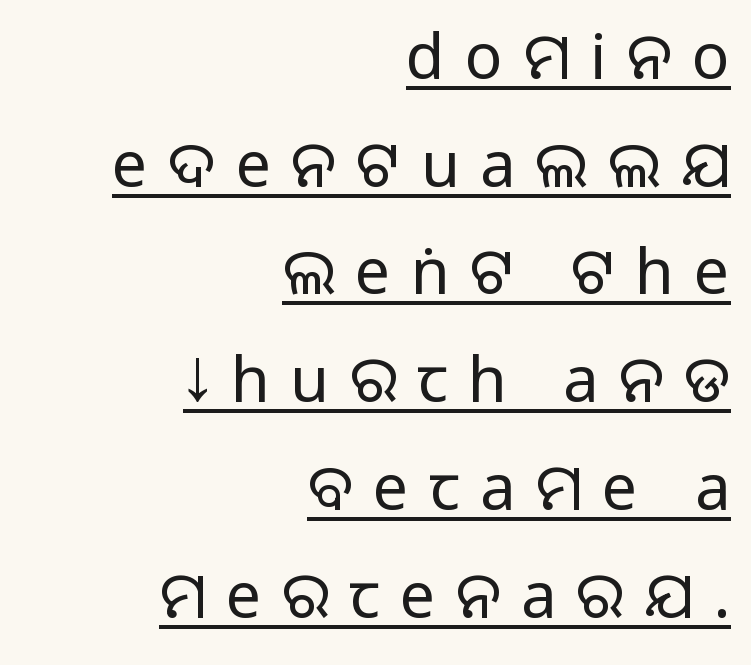
Q: Is the text italic (slanted)? A: No, it is upright.
Q: Is the typeface a serif or a sans-serif typeface? A: Sans-serif.
Q: Is the text underlined? A: Yes.
Q: How is the paragraph aligned? A: Right-aligned.
Q: Is the spacing between letters normal or unusually wide? A: Unusually wide.
Q: Width (condensed, normal, or wide)? A: Normal.
Q: Stroke contrast? A: Medium.
Q: Monospaced? A: No.
